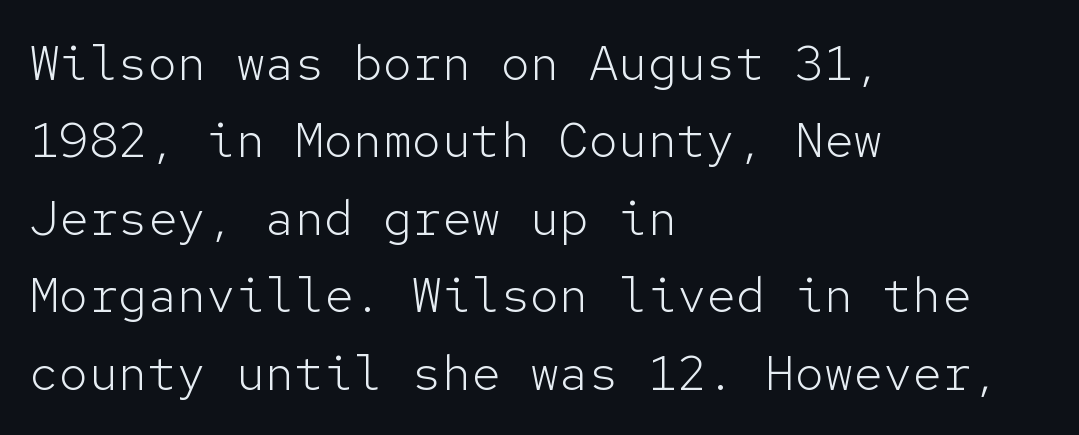
The image shows 49 px light sans-serif type, upright, monospaced; set left-aligned, normal line spacing (1.58x), normal letter spacing, not underlined; low stroke contrast and a medium x-height.
